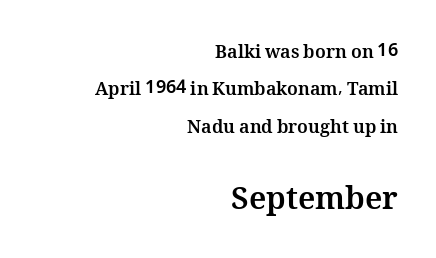
Q: Is the text bold? A: Yes.
Q: Is the text italic (slanted)? A: No, it is upright.
Q: Is the text underlined? A: No.
Q: How is the paragraph aligned? A: Right-aligned.
Q: Is the spacing between letters normal or unusually wide? A: Normal.
Q: Is the spacing between lines tight, normal or loose? A: Loose.
Q: Which block of text is set in a larger size, the first (top) or the second (bottom)? A: The second (bottom) one.
Q: Width (condensed, normal, or wide)? A: Normal.
Q: Stroke contrast? A: Medium.
Q: x-height? A: Medium.
Q: Monospaced? A: No.
